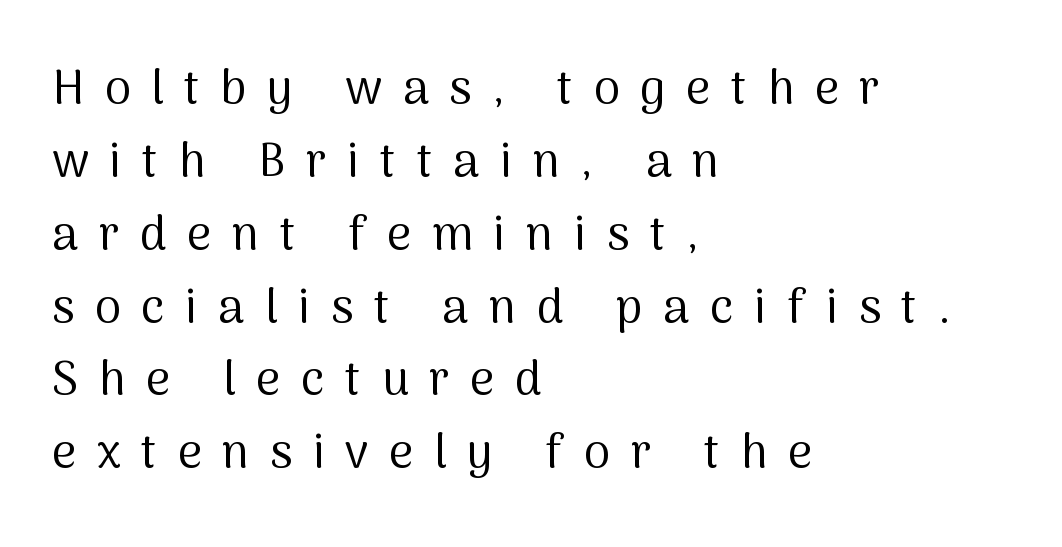
The image shows 47 px regular-weight sans-serif type, upright; set left-aligned, normal line spacing (1.55x), unusually wide letter spacing (+0.44 em), not underlined; medium stroke contrast and a medium x-height.
